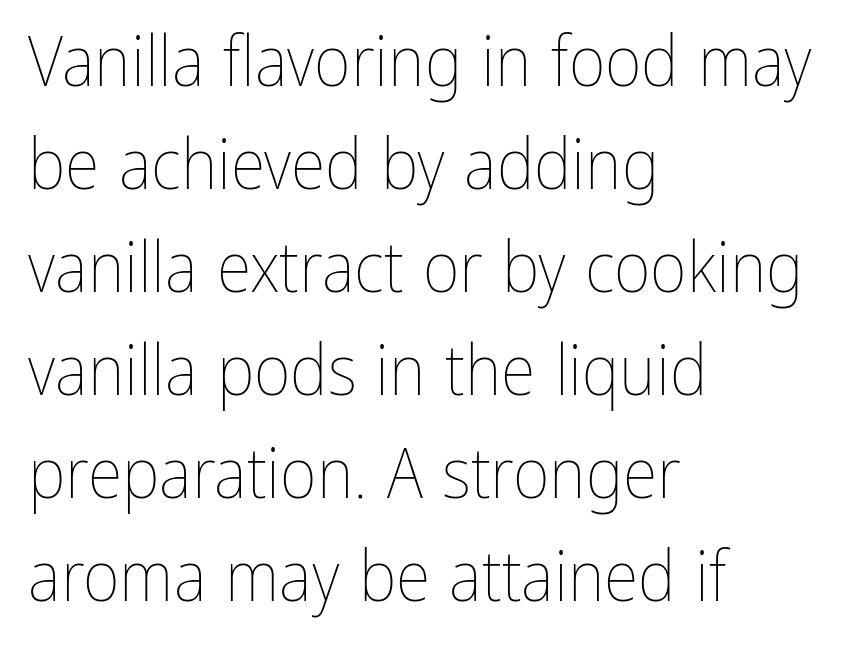
{"italic": "no", "bold": "no", "weight": "thin", "width": "condensed", "stroke_contrast": "low", "x_height": "medium", "monospaced": "no", "underline": "no", "align": "left", "line_spacing": "normal", "line_spacing_ratio": 1.45, "letter_spacing": "normal", "letter_spacing_em": 0.0, "glyph_px": 71}
